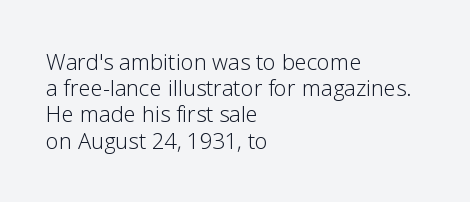
The image shows 22 px text type, upright; set left-aligned, line spacing 1.19x, normal letter spacing, not underlined.
